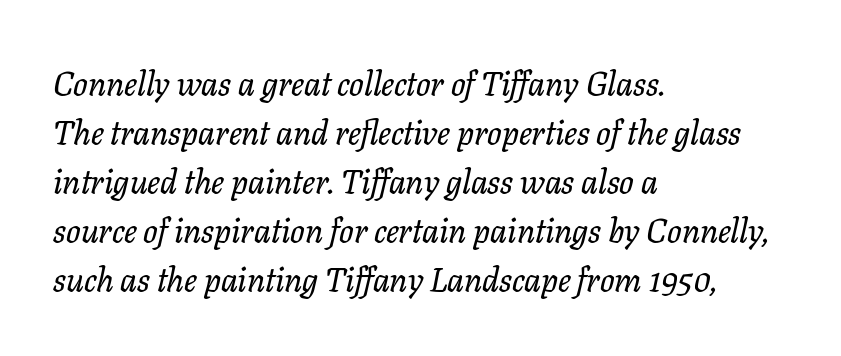
Q: Is the text italic (slanted)? A: Yes, it leans right by about 11 degrees.
Q: Is the typeface a serif or a sans-serif typeface? A: Serif.
Q: Is the text underlined? A: No.
Q: How is the paragraph aligned? A: Left-aligned.
Q: Is the spacing between letters normal or unusually wide? A: Normal.
Q: Is the spacing between lines tight, normal or loose? A: Normal.
Q: Width (condensed, normal, or wide)? A: Normal.
Q: Stroke contrast? A: Low.
Q: x-height? A: Medium.
Q: Monospaced? A: No.
